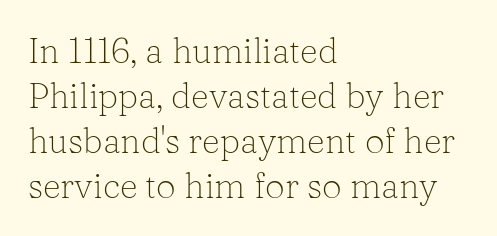
The image shows 35 px light serif type, upright; set left-aligned, normal line spacing (1.29x), normal letter spacing, not underlined; low stroke contrast and a medium x-height.
